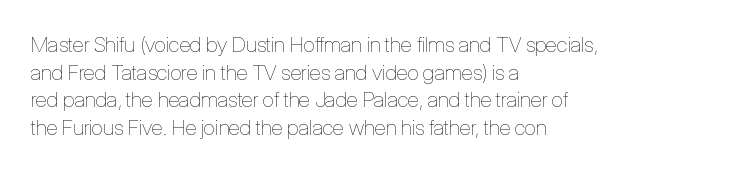
Every stem runs plumb, perpendicular to the baseline. Leftover space on each line is placed entirely after the last word. Check the space under the baseline: it is left empty. This reads as an unemphasized weight, regular at the heaviest. Caption: standard tracking, unaltered.
